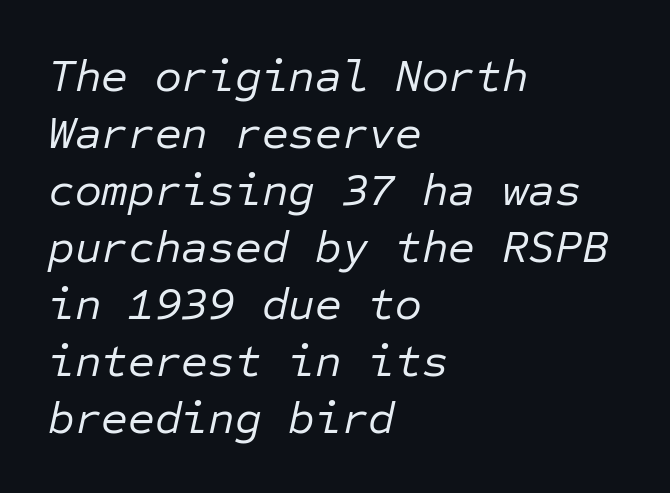
Compared with typical body copy, the letter spacing here is the same. The space directly below the letters is spotless. Think of a typewriter: that constant character pitch is what you see here. Italic? Definitely — the glyphs are oblique. This sample is left-justified, so line endings fall wherever the words run out.
